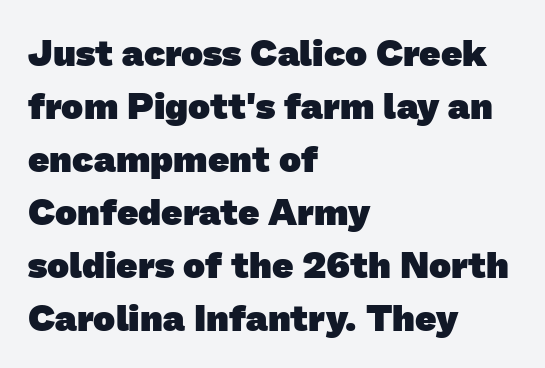
{"serif": "no", "bold": "yes", "weight": "heavy", "width": "normal", "stroke_contrast": "low", "x_height": "medium", "monospaced": "no", "underline": "no", "align": "left", "line_spacing": "normal", "line_spacing_ratio": 1.43, "letter_spacing": "normal", "letter_spacing_em": 0.0, "glyph_px": 37}
